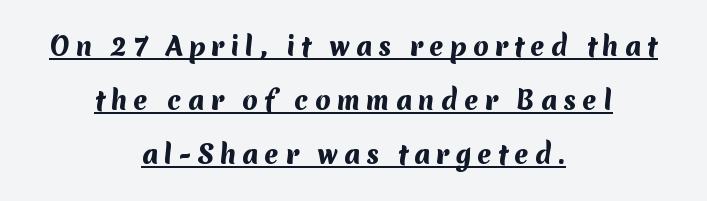
The image shows 25 px bold type; set centered, loose line spacing (2.16x), unusually wide letter spacing (+0.24 em), underlined.
